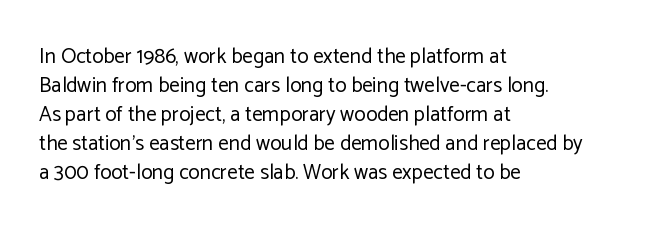
Q: Is the text bold? A: No.
Q: Is the text italic (slanted)? A: No, it is upright.
Q: Is the text underlined? A: No.
Q: How is the paragraph aligned? A: Left-aligned.
Q: Is the spacing between letters normal or unusually wide? A: Normal.
Q: Is the spacing between lines tight, normal or loose? A: Normal.
